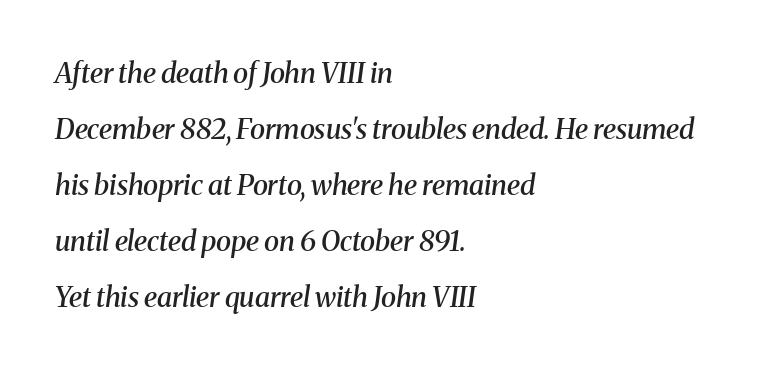
Q: Is the text bold? A: Semi-bold.
Q: Is the text italic (slanted)? A: Yes, it leans right by about 8 degrees.
Q: Is the typeface a serif or a sans-serif typeface? A: Serif.
Q: Is the text underlined? A: No.
Q: How is the paragraph aligned? A: Left-aligned.
Q: Is the spacing between letters normal or unusually wide? A: Normal.
Q: Is the spacing between lines tight, normal or loose? A: Loose.
Q: Width (condensed, normal, or wide)? A: Normal.
Q: Stroke contrast? A: Medium.
Q: x-height? A: Medium.
Q: Monospaced? A: No.
